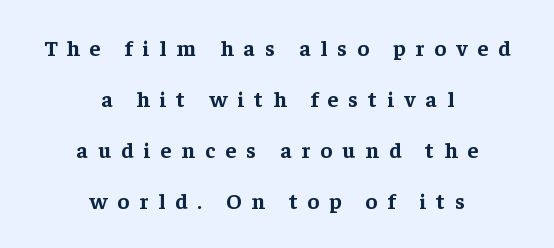
{"italic": "no", "bold": "yes", "underline": "no", "align": "center", "line_spacing": "loose", "line_spacing_ratio": 2.32, "letter_spacing": "wide", "letter_spacing_em": 0.46, "glyph_px": 22}
